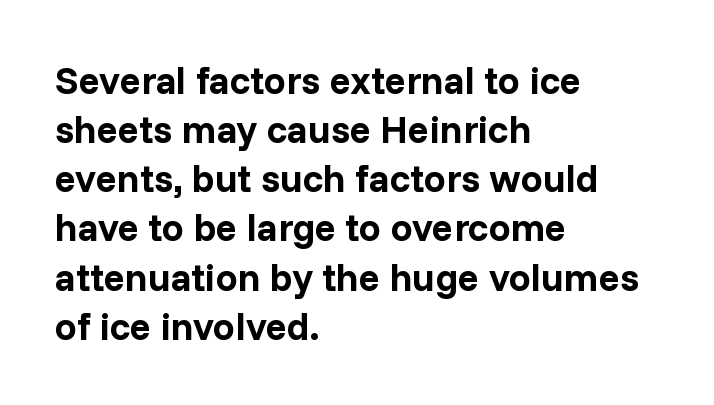
The image shows 39 px bold sans-serif type, upright; set left-aligned, normal line spacing (1.26x), normal letter spacing, not underlined; low stroke contrast and a medium x-height.
